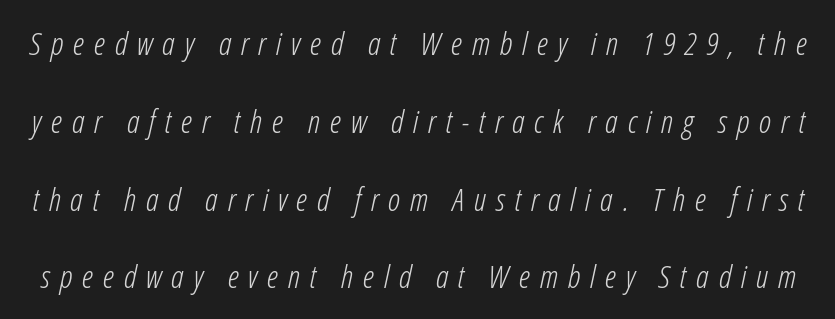
{"italic": "yes", "lean": "right", "slant_degrees": 12, "bold": "no", "weight": "light", "width": "condensed", "stroke_contrast": "low", "x_height": "medium", "monospaced": "no", "underline": "no", "line_spacing": "loose", "line_spacing_ratio": 2.43, "letter_spacing": "wide", "letter_spacing_em": 0.3, "glyph_px": 32}
